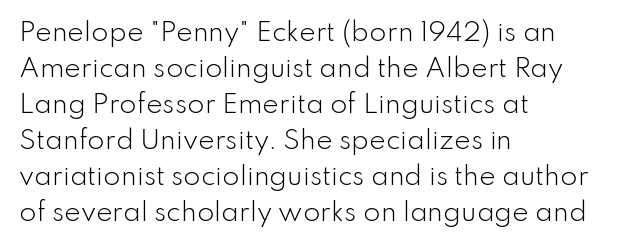
{"italic": "no", "bold": "no", "underline": "no", "align": "left", "line_spacing": "normal", "line_spacing_ratio": 1.44, "letter_spacing": "normal", "letter_spacing_em": 0.0, "glyph_px": 25}
